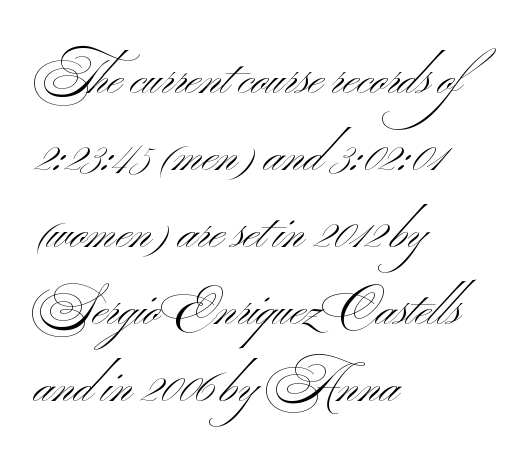
The image shows 50 px light, wide sans-serif type; set left-aligned, normal line spacing (1.54x), normal letter spacing, not underlined; medium stroke contrast and a small x-height.
